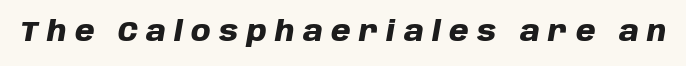
The image shows 28 px heavy type, italic (leaning right); set unusually wide letter spacing (+0.3 em), not underlined; low stroke contrast and a large x-height.
